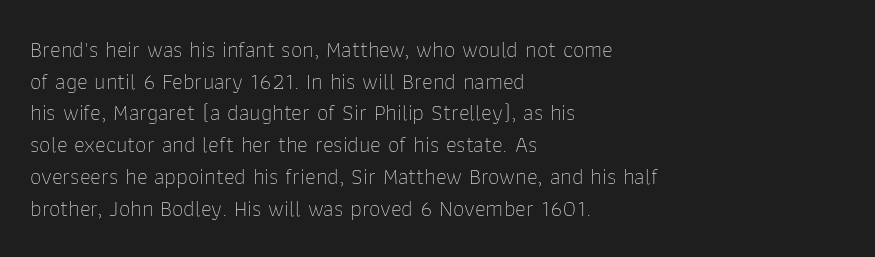
The image shows 23 px text type, upright; set left-aligned, normal line spacing (1.38x), normal letter spacing, not underlined.
